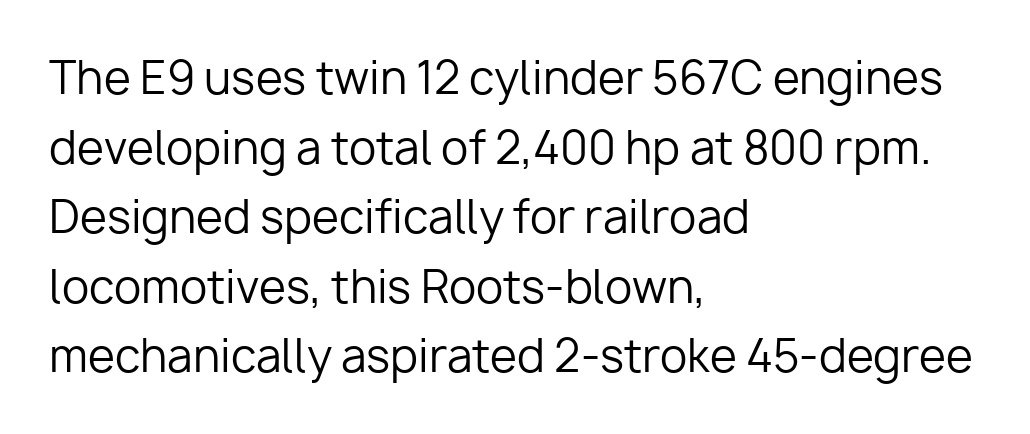
{"serif": "no", "italic": "no", "bold": "no", "weight": "regular", "width": "normal", "stroke_contrast": "low", "x_height": "medium", "monospaced": "no", "underline": "no", "align": "left", "line_spacing": "normal", "line_spacing_ratio": 1.58, "letter_spacing": "normal", "letter_spacing_em": 0.0, "glyph_px": 44}
